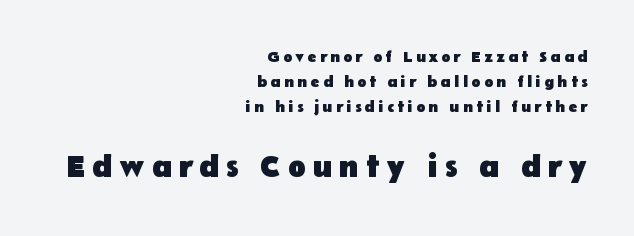
Q: Is the text bold? A: Yes.
Q: Is the text italic (slanted)? A: No, it is upright.
Q: Is the typeface a serif or a sans-serif typeface? A: Sans-serif.
Q: Is the text underlined? A: No.
Q: How is the paragraph aligned? A: Right-aligned.
Q: Is the spacing between letters normal or unusually wide? A: Unusually wide.
Q: Is the spacing between lines tight, normal or loose? A: Normal.
Q: Which block of text is set in a larger size, the first (top) or the second (bottom)? A: The second (bottom) one.
Q: Width (condensed, normal, or wide)? A: Normal.
Q: Stroke contrast? A: Low.
Q: x-height? A: Medium.
Q: Monospaced? A: No.
